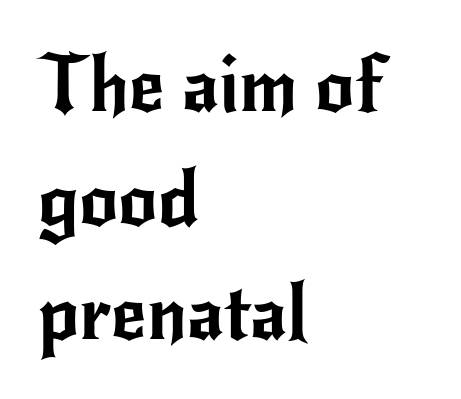
{"serif": "no", "italic": "no", "width": "normal", "stroke_contrast": "low", "x_height": "small", "monospaced": "no", "underline": "no", "align": "left", "line_spacing": "normal", "line_spacing_ratio": 1.48, "letter_spacing": "normal", "letter_spacing_em": 0.0, "glyph_px": 77}
